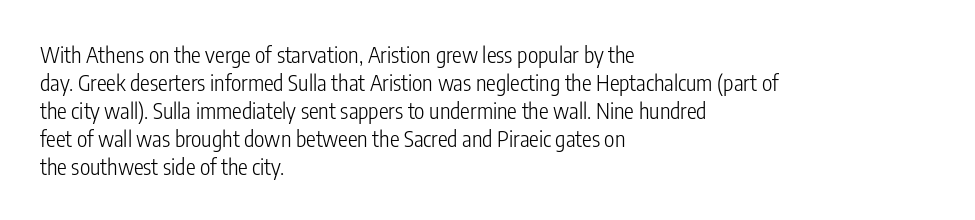
Q: Is the text bold? A: No.
Q: Is the text italic (slanted)? A: No, it is upright.
Q: Is the text underlined? A: No.
Q: How is the paragraph aligned? A: Left-aligned.
Q: Is the spacing between letters normal or unusually wide? A: Normal.
Q: Is the spacing between lines tight, normal or loose? A: Normal.
